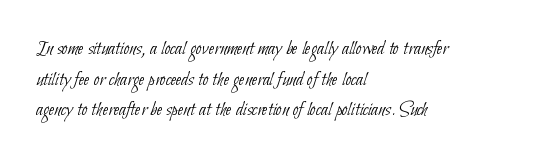
Is this a heavy cut? Hardly; it is regular or lighter. Type without underlining. Evenly set lines give the paragraph a standard silhouette. In CSS terms this would be text-align: left.
